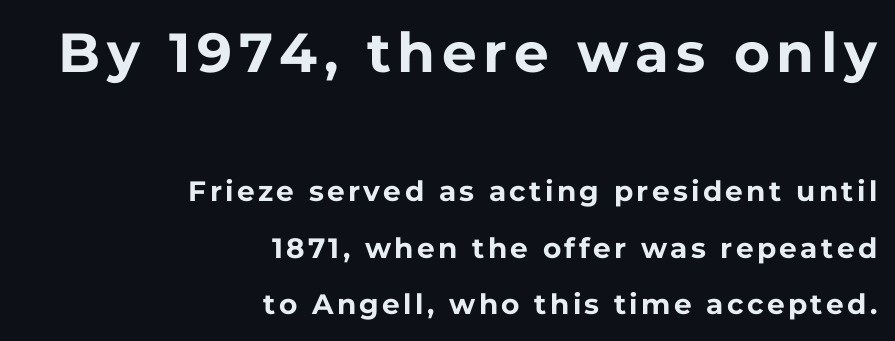
Q: Is the text bold? A: Yes.
Q: Is the text italic (slanted)? A: No, it is upright.
Q: Is the typeface a serif or a sans-serif typeface? A: Sans-serif.
Q: Is the text underlined? A: No.
Q: How is the paragraph aligned? A: Right-aligned.
Q: Is the spacing between lines tight, normal or loose? A: Loose.
Q: Which block of text is set in a larger size, the first (top) or the second (bottom)? A: The first (top) one.
Q: Width (condensed, normal, or wide)? A: Normal.
Q: Stroke contrast? A: Low.
Q: x-height? A: Medium.
Q: Monospaced? A: No.
